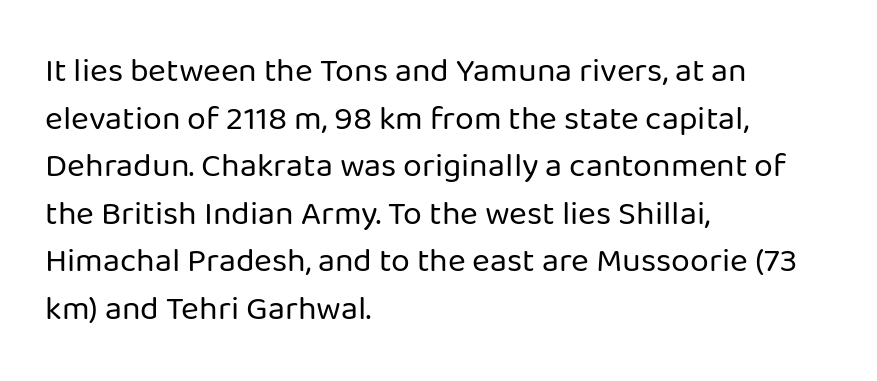
Q: Is the text bold? A: No.
Q: Is the text italic (slanted)? A: No, it is upright.
Q: Is the typeface a serif or a sans-serif typeface? A: Sans-serif.
Q: Is the text underlined? A: No.
Q: How is the paragraph aligned? A: Left-aligned.
Q: Is the spacing between letters normal or unusually wide? A: Normal.
Q: Is the spacing between lines tight, normal or loose? A: Normal.
Q: Width (condensed, normal, or wide)? A: Normal.
Q: Stroke contrast? A: Low.
Q: x-height? A: Medium.
Q: Monospaced? A: No.
